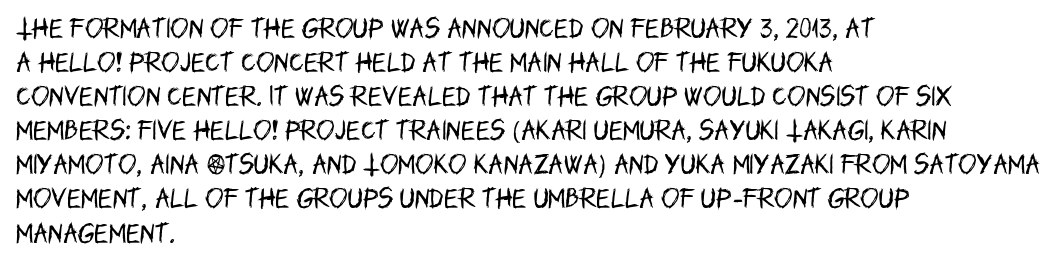
Caption: multi-line text, flush left, ragged right. Rendered with straight, roman letterforms. Beneath every word, the page is bare. Weight: not bold — regular or lighter. Nobody touched the tracking dial on this one. Vertically, the passage feels balanced, rows spaced as you'd expect.
